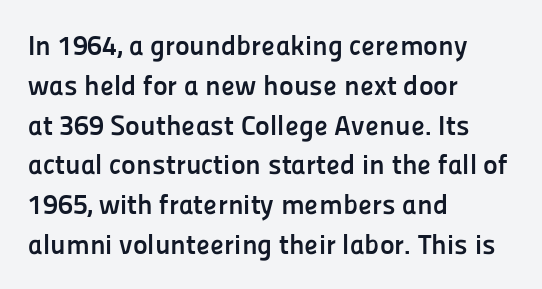
The image shows 28 px semibold sans-serif type, upright; set left-aligned, normal line spacing (1.42x), normal letter spacing, not underlined; low stroke contrast and a medium x-height.
